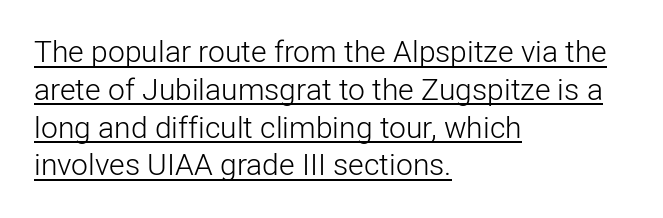
The designer left line spacing at the default. Weight: not bold — regular or lighter. Serif or sans? Sans — the stroke terminals are bare. In terms of posture, this sample is upright. What stands out about the letter spacing? Nothing — it is the standard amount.
